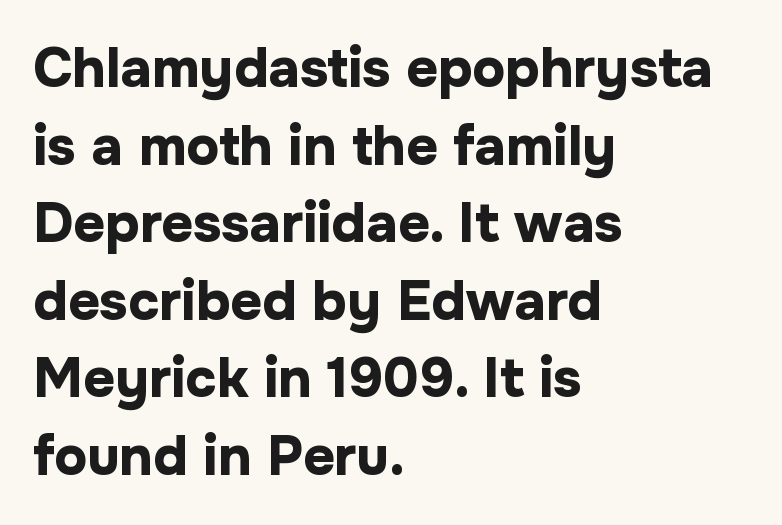
The image shows 55 px bold sans-serif type, upright; set left-aligned, normal line spacing (1.41x), normal letter spacing, not underlined; low stroke contrast and a medium x-height.
